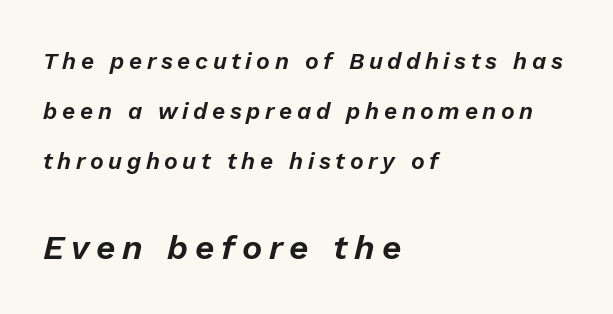
The image shows 34 px text type, italic (leaning right); set left-aligned, loose line spacing (2.18x), unusually wide letter spacing (+0.2 em), not underlined; the second (bottom) block is 1.48x larger; low stroke contrast and a medium x-height.
